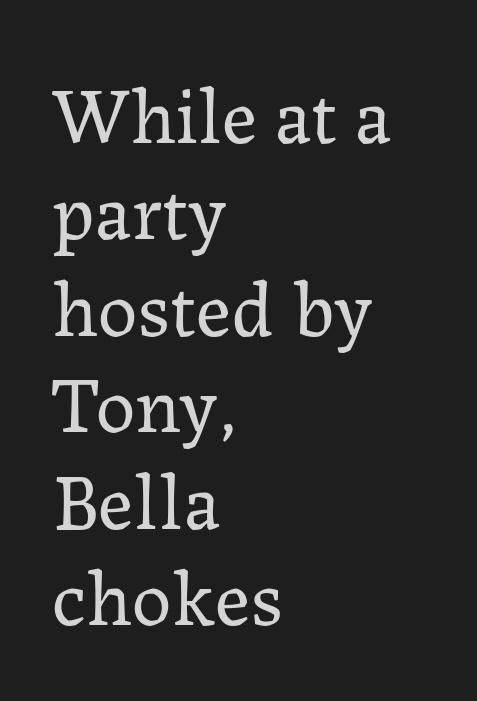
The image shows 79 px regular-weight serif type, upright; set left-aligned, line spacing 1.22x, normal letter spacing, not underlined; low stroke contrast and a medium x-height.
